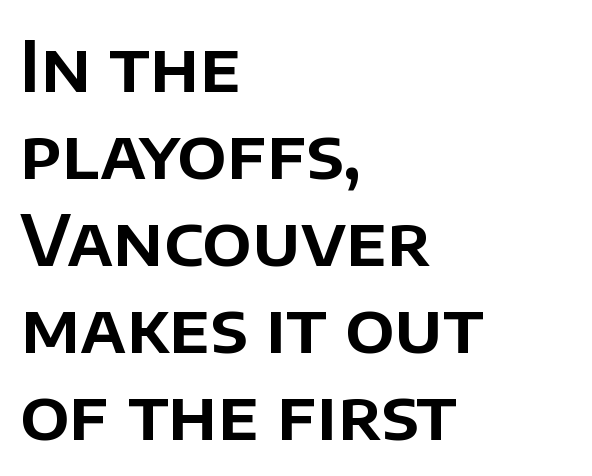
{"serif": "no", "italic": "no", "width": "normal", "stroke_contrast": "low", "x_height": "large", "monospaced": "no", "underline": "no", "align": "left", "line_spacing": "normal", "line_spacing_ratio": 1.26, "letter_spacing": "normal", "letter_spacing_em": 0.0, "glyph_px": 69}
